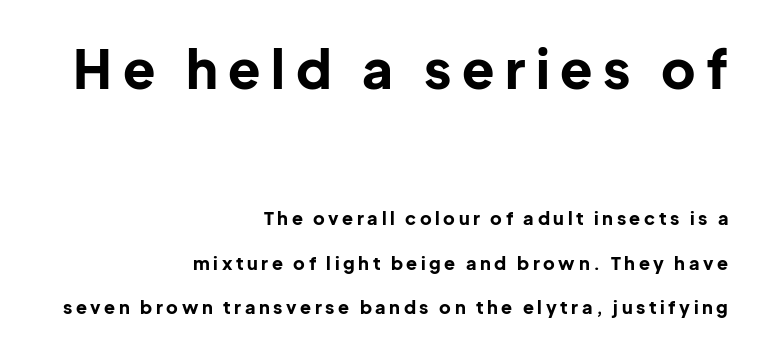
{"serif": "no", "italic": "no", "bold": "yes", "weight": "bold", "width": "normal", "stroke_contrast": "low", "x_height": "medium", "monospaced": "no", "underline": "no", "align": "right", "line_spacing": "loose", "line_spacing_ratio": 2.47, "letter_spacing": "wide", "letter_spacing_em": 0.2, "larger_block": "first", "size_ratio": 2.94, "glyph_px": 53}
